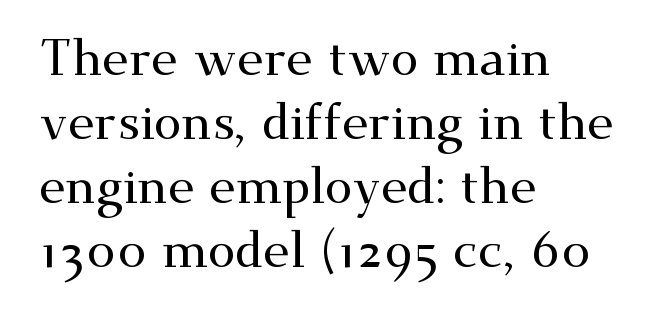
{"serif": "yes", "italic": "no", "width": "wide", "stroke_contrast": "medium", "x_height": "small", "monospaced": "no", "underline": "no", "align": "left", "line_spacing": "normal", "line_spacing_ratio": 1.28, "letter_spacing": "normal", "letter_spacing_em": 0.0, "glyph_px": 50}
